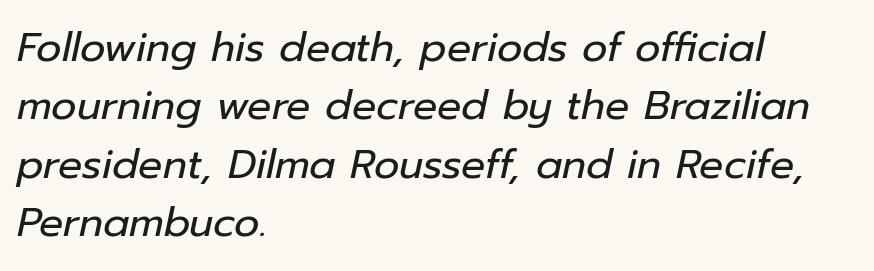
{"italic": "yes", "lean": "right", "slant_degrees": 12, "bold": "no", "weight": "regular", "width": "normal", "stroke_contrast": "low", "x_height": "medium", "monospaced": "no", "underline": "no", "align": "left", "line_spacing": "normal", "line_spacing_ratio": 1.46, "letter_spacing": "normal", "letter_spacing_em": 0.0, "glyph_px": 40}
